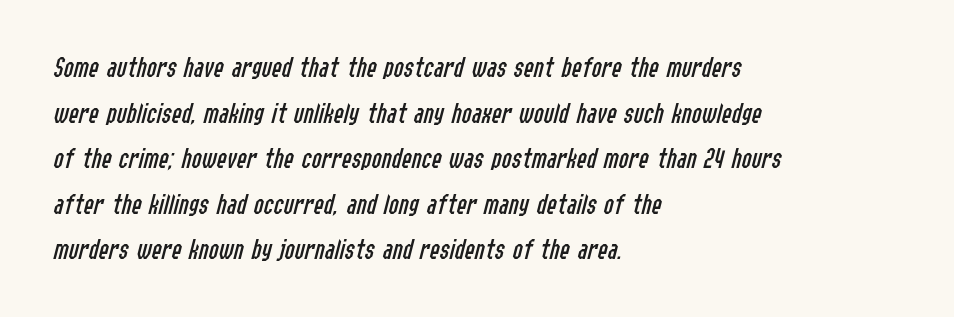
{"italic": "yes", "lean": "right", "slant_degrees": 14, "bold": "no", "weight": "regular", "width": "condensed", "stroke_contrast": "low", "x_height": "medium", "monospaced": "no", "underline": "no", "align": "left", "line_spacing": "normal", "line_spacing_ratio": 1.52, "letter_spacing": "normal", "letter_spacing_em": 0.0, "glyph_px": 30}
